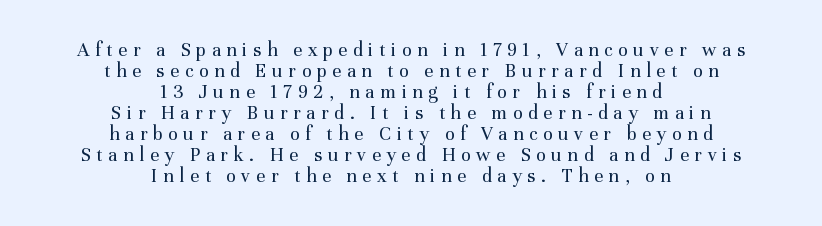
{"italic": "no", "bold": "no", "underline": "no", "align": "center", "line_spacing": "tight", "line_spacing_ratio": 1.05, "letter_spacing": "wide", "letter_spacing_em": 0.28, "glyph_px": 20}
